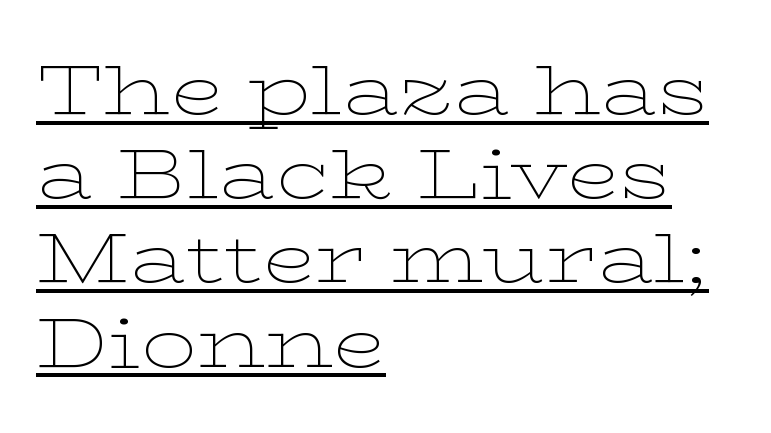
Q: Is the text bold? A: No.
Q: Is the text italic (slanted)? A: No, it is upright.
Q: Is the typeface a serif or a sans-serif typeface? A: Serif.
Q: Is the text underlined? A: Yes.
Q: How is the paragraph aligned? A: Left-aligned.
Q: Is the spacing between letters normal or unusually wide? A: Normal.
Q: Width (condensed, normal, or wide)? A: Wide.
Q: Stroke contrast? A: Low.
Q: x-height? A: Medium.
Q: Monospaced? A: No.
